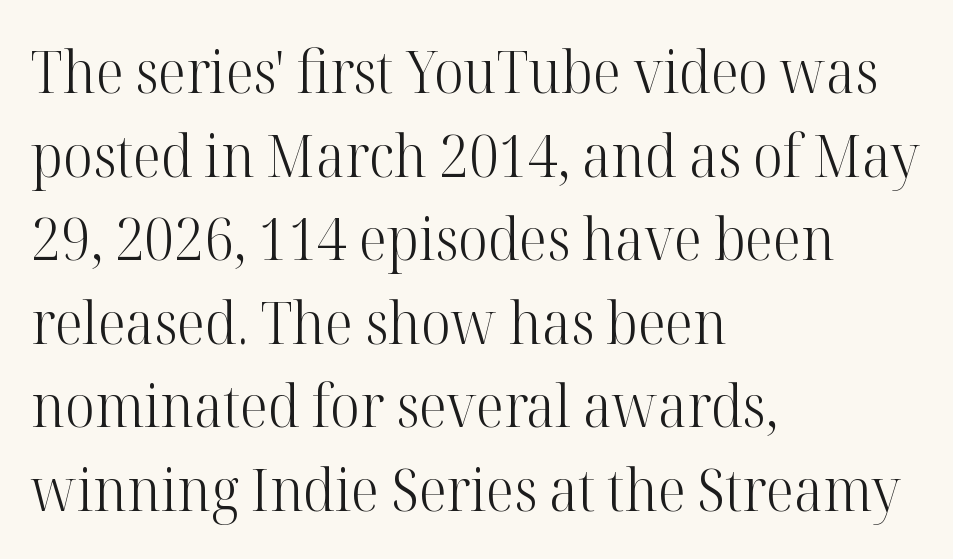
Q: Is the text bold? A: No.
Q: Is the text italic (slanted)? A: No, it is upright.
Q: Is the typeface a serif or a sans-serif typeface? A: Serif.
Q: Is the text underlined? A: No.
Q: How is the paragraph aligned? A: Left-aligned.
Q: Is the spacing between letters normal or unusually wide? A: Normal.
Q: Is the spacing between lines tight, normal or loose? A: Normal.
Q: Width (condensed, normal, or wide)? A: Normal.
Q: Stroke contrast? A: High.
Q: x-height? A: Medium.
Q: Monospaced? A: No.
